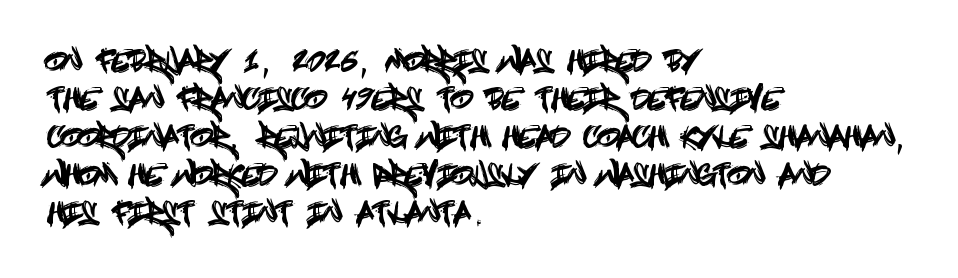
Rule under the text: the space is simply empty. Look at the bottom of the vertical strokes: they stop flat, with no serifs. The line-height multiplier appears to be the usual default. Glyph-to-glyph distance matches everyday printed text.
